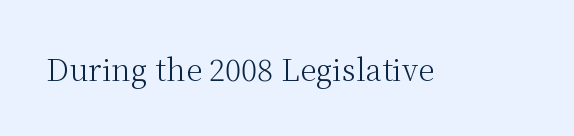
Q: Is the text bold? A: No.
Q: Is the text italic (slanted)? A: No, it is upright.
Q: Is the typeface a serif or a sans-serif typeface? A: Serif.
Q: Is the text underlined? A: No.
Q: Is the spacing between letters normal or unusually wide? A: Normal.
Q: Width (condensed, normal, or wide)? A: Normal.
Q: Stroke contrast? A: Medium.
Q: x-height? A: Medium.
Q: Monospaced? A: No.
